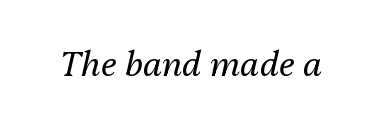
The image shows 34 px regular-weight type, italic (leaning right); set normal letter spacing, not underlined; medium stroke contrast and a medium x-height.
